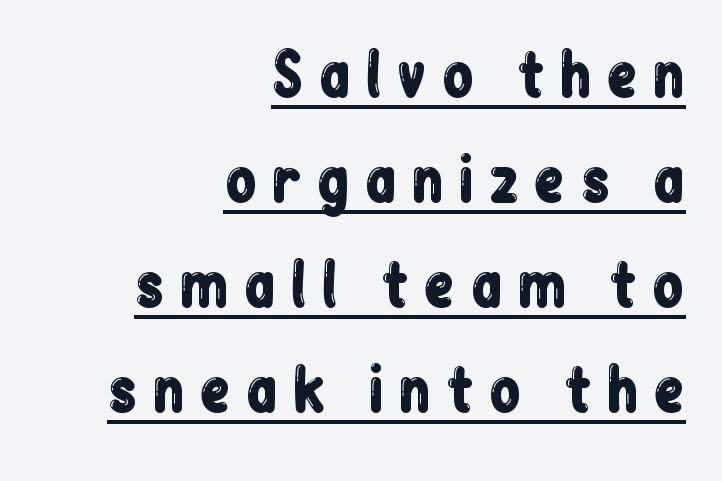
If you drew a line through each stem, it would be perfectly vertical. Every word sits above its own underline. Casual observation: everything's shoved over to the right. Typographically, this falls in the sans-serif category.
